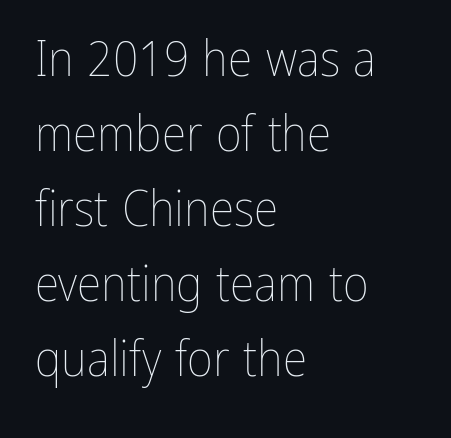
The image shows 50 px thin, condensed type, upright; set left-aligned, normal line spacing (1.5x), normal letter spacing, not underlined; low stroke contrast and a medium x-height.
